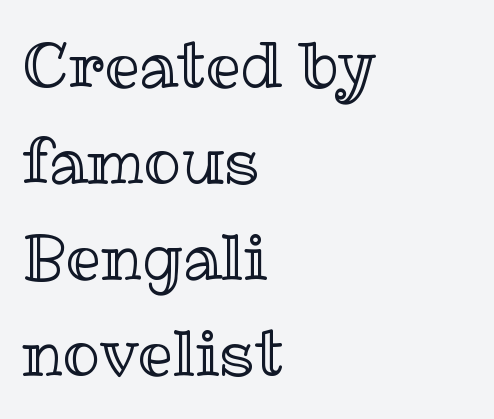
The lettering stays uniformly vertical, giving the passage a roman look. The baseline area is clear. One-word summary of the alignment: left. The line texture is even and compact thanks to regular tracking.
